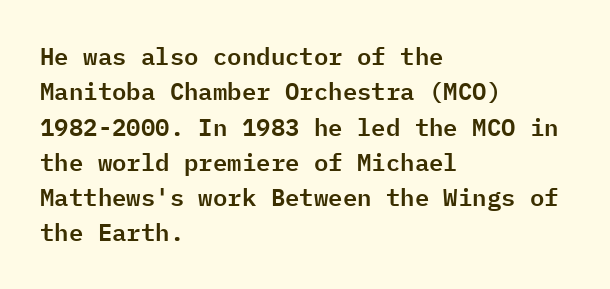
{"italic": "no", "underline": "no", "align": "left", "line_spacing": "normal", "line_spacing_ratio": 1.47, "letter_spacing": "normal", "letter_spacing_em": 0.0, "glyph_px": 24}
